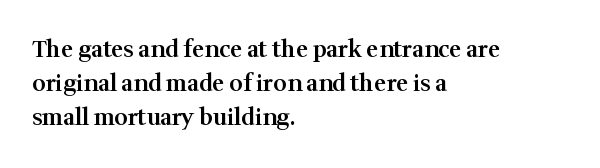
{"italic": "no", "bold": "semi", "underline": "no", "align": "left", "line_spacing": "normal", "line_spacing_ratio": 1.48, "letter_spacing": "normal", "letter_spacing_em": 0.0, "glyph_px": 23}
